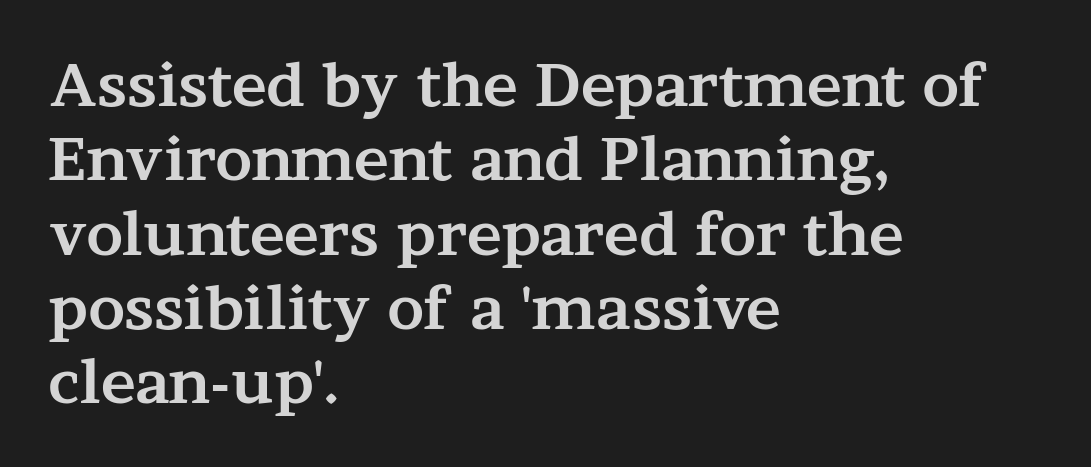
Q: Is the text bold? A: Yes.
Q: Is the text italic (slanted)? A: No, it is upright.
Q: Is the typeface a serif or a sans-serif typeface? A: Serif.
Q: Is the text underlined? A: No.
Q: How is the paragraph aligned? A: Left-aligned.
Q: Is the spacing between letters normal or unusually wide? A: Normal.
Q: Is the spacing between lines tight, normal or loose? A: Normal.
Q: Width (condensed, normal, or wide)? A: Wide.
Q: Stroke contrast? A: Medium.
Q: x-height? A: Medium.
Q: Monospaced? A: No.
